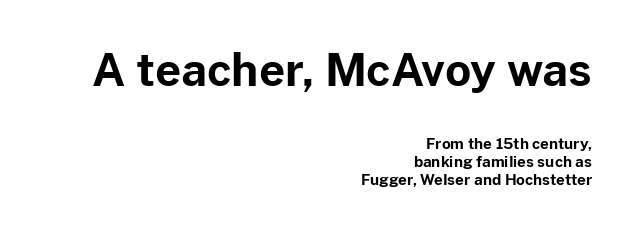
{"serif": "no", "italic": "no", "bold": "yes", "weight": "bold", "width": "normal", "stroke_contrast": "low", "x_height": "medium", "monospaced": "no", "underline": "no", "align": "right", "line_spacing_ratio": 1.22, "letter_spacing": "normal", "letter_spacing_em": 0.0, "larger_block": "first", "size_ratio": 3.0, "glyph_px": 45}
